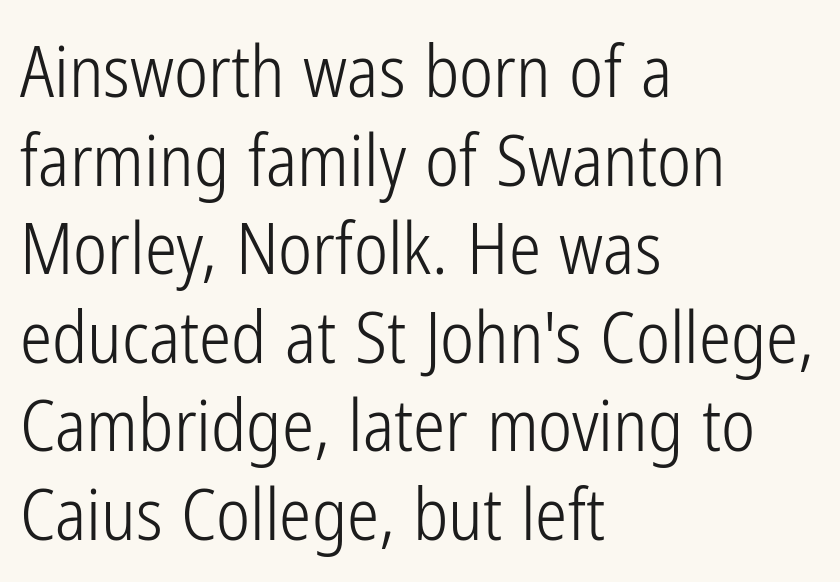
Q: Is the text bold? A: No.
Q: Is the text italic (slanted)? A: No, it is upright.
Q: Is the typeface a serif or a sans-serif typeface? A: Sans-serif.
Q: Is the text underlined? A: No.
Q: How is the paragraph aligned? A: Left-aligned.
Q: Is the spacing between letters normal or unusually wide? A: Normal.
Q: Width (condensed, normal, or wide)? A: Condensed.
Q: Stroke contrast? A: Low.
Q: x-height? A: Medium.
Q: Monospaced? A: No.
